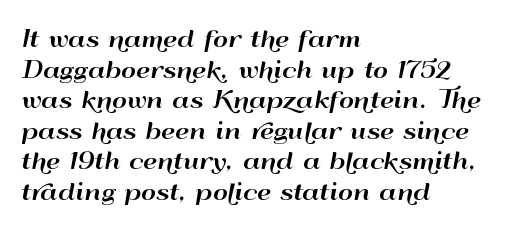
{"underline": "no", "align": "left", "line_spacing": "normal", "line_spacing_ratio": 1.33, "letter_spacing": "normal", "letter_spacing_em": 0.0, "glyph_px": 23}
